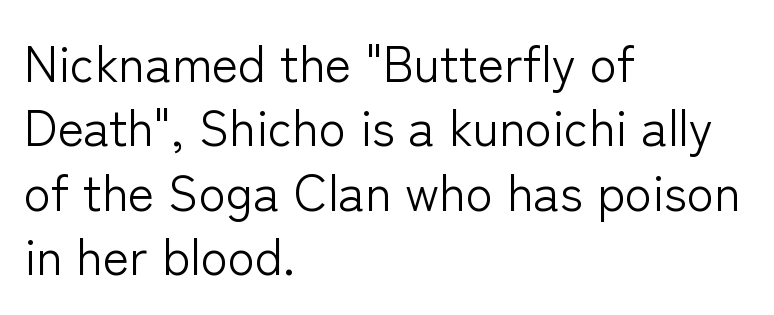
Stroke mass is kept to a normal reading level or below. Spacing between characters is what you'd get straight out of the box. A typesetter would label this face a sans. Horizontally, the lines are justified to the leading edge only.
